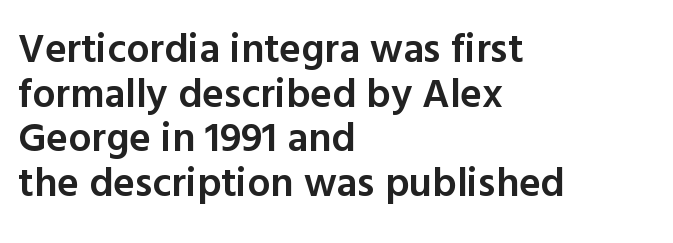
Descenders are the only things crossing below the line. Letter spacing: default. Is there any slant? The stems are plumb. Set as a demibold, roughly 600 on the weight scale. Horizontal alignment here is leftward, the default for most running prose. The face used here is proportionally spaced, like ordinary book or web type.
